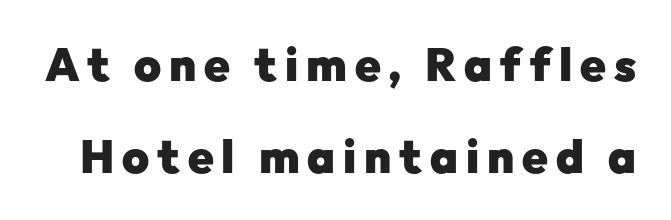
{"serif": "no", "italic": "no", "bold": "yes", "weight": "heavy", "width": "normal", "stroke_contrast": "low", "x_height": "medium", "monospaced": "no", "underline": "no", "line_spacing": "loose", "line_spacing_ratio": 2.0, "glyph_px": 46}
